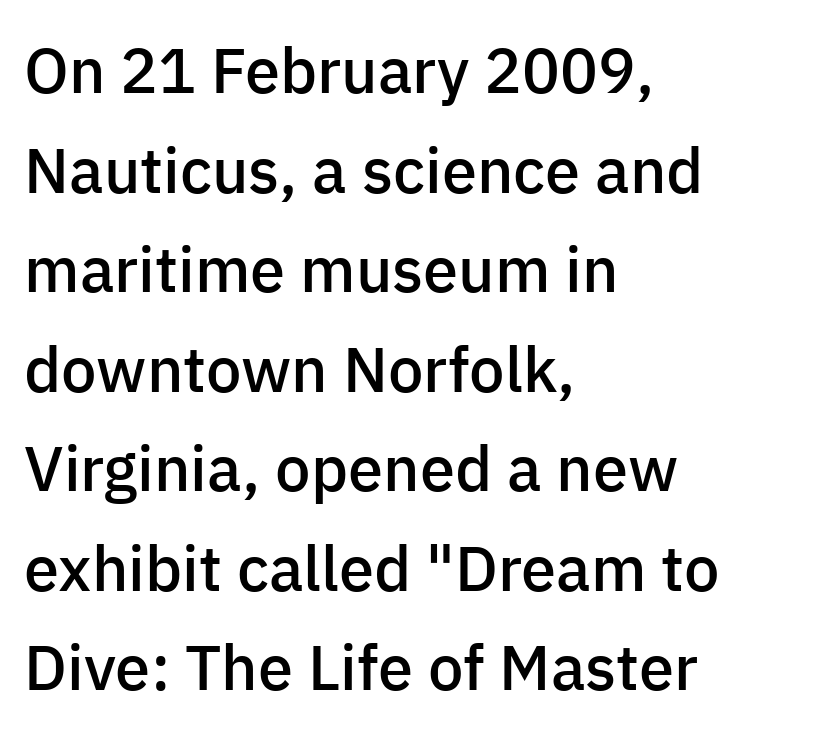
The image shows 63 px semibold sans-serif type, upright; set left-aligned, normal line spacing (1.58x), normal letter spacing, not underlined; low stroke contrast and a medium x-height.
